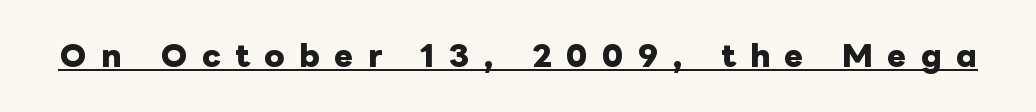
Q: Is the text bold? A: Yes.
Q: Is the text italic (slanted)? A: No, it is upright.
Q: Is the text underlined? A: Yes.
Q: Is the spacing between letters normal or unusually wide? A: Unusually wide.
Q: Width (condensed, normal, or wide)? A: Normal.
Q: Stroke contrast? A: Low.
Q: x-height? A: Medium.
Q: Monospaced? A: No.
